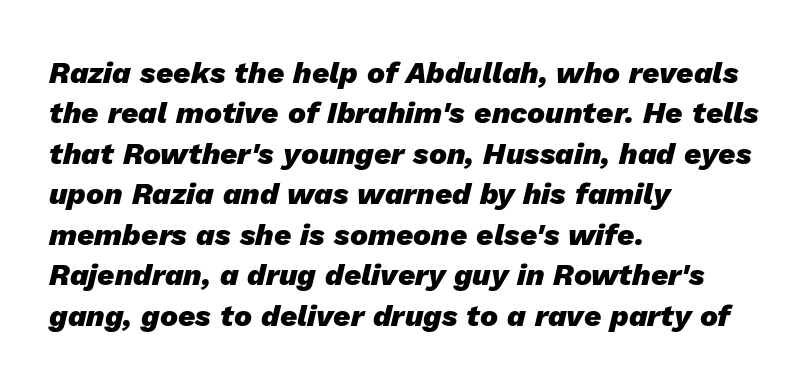
{"italic": "yes", "lean": "right", "slant_degrees": 13, "bold": "yes", "weight": "heavy", "width": "normal", "stroke_contrast": "low", "x_height": "medium", "monospaced": "no", "underline": "no", "align": "left", "line_spacing": "normal", "line_spacing_ratio": 1.35, "letter_spacing": "normal", "letter_spacing_em": 0.0, "glyph_px": 30}
